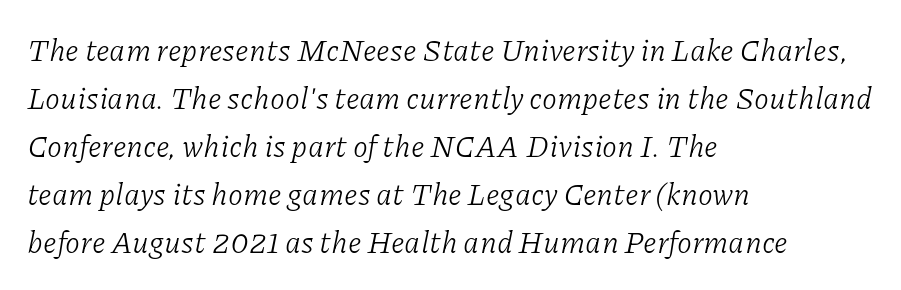
The image shows 30 px light serif type, italic (leaning right); set left-aligned, normal line spacing (1.6x), normal letter spacing, not underlined; low stroke contrast and a medium x-height.
